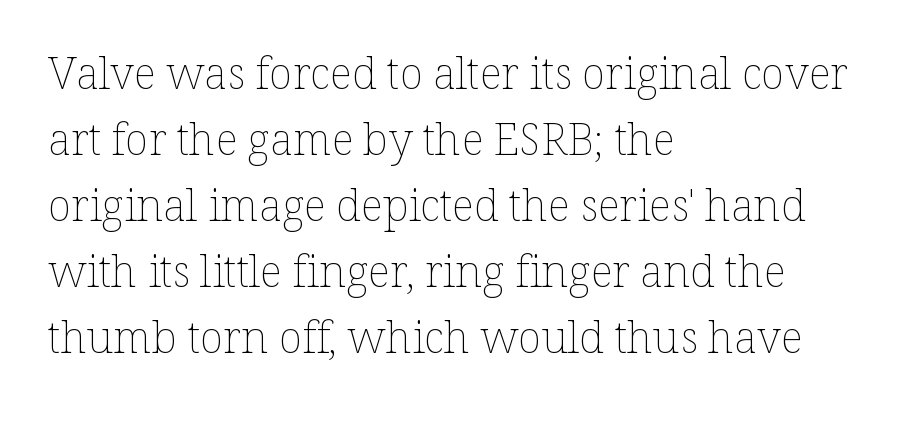
{"italic": "no", "bold": "no", "weight": "thin", "width": "normal", "stroke_contrast": "low", "x_height": "medium", "monospaced": "no", "underline": "no", "align": "left", "line_spacing": "normal", "line_spacing_ratio": 1.5, "letter_spacing": "normal", "letter_spacing_em": 0.0, "glyph_px": 44}
